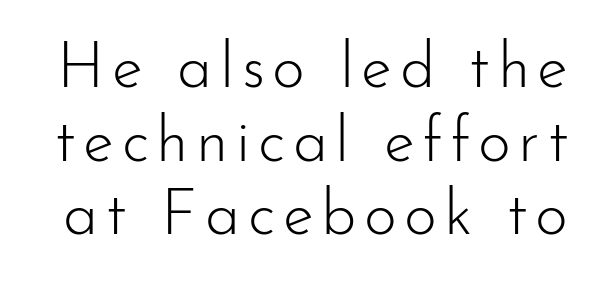
The image shows 63 px light sans-serif type, upright; set line spacing 1.17x, not underlined; low stroke contrast and a small x-height.
